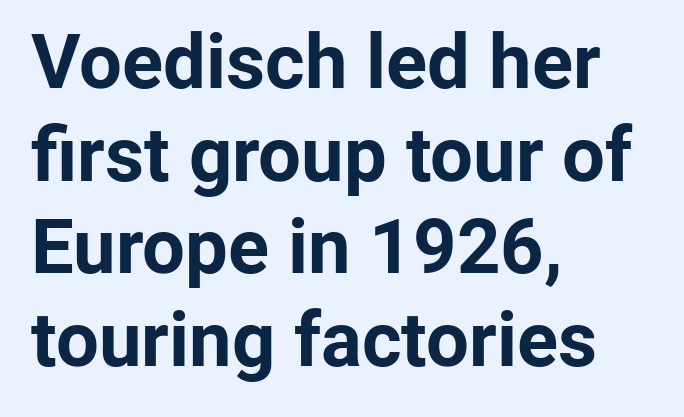
{"serif": "no", "italic": "no", "bold": "yes", "weight": "bold", "width": "normal", "stroke_contrast": "low", "x_height": "medium", "monospaced": "no", "underline": "no", "align": "left", "line_spacing_ratio": 1.22, "letter_spacing": "normal", "letter_spacing_em": 0.0, "glyph_px": 76}
